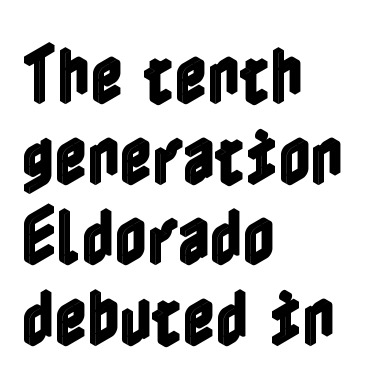
{"italic": "no", "width": "condensed", "x_height": "medium", "underline": "no", "align": "left", "line_spacing": "normal", "line_spacing_ratio": 1.28, "letter_spacing": "normal", "letter_spacing_em": 0.0, "glyph_px": 63}
